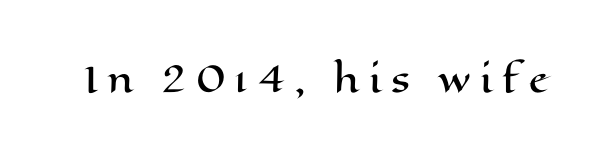
This rendering features lettering with no underline. The type sits square on the baseline with zero lean. This sample has the flowing, uneven cadence of proportional lettering. Short note: letters widely spaced.
